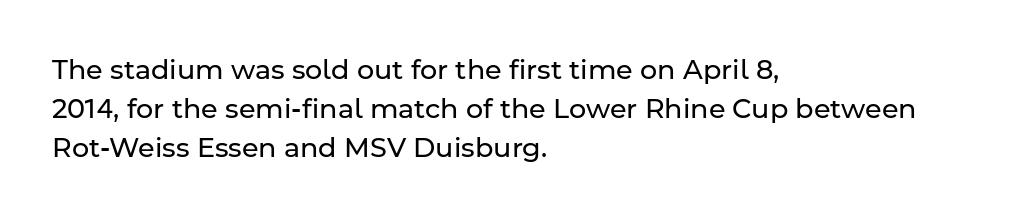
Q: Is the text bold? A: No.
Q: Is the text italic (slanted)? A: No, it is upright.
Q: Is the text underlined? A: No.
Q: How is the paragraph aligned? A: Left-aligned.
Q: Is the spacing between letters normal or unusually wide? A: Normal.
Q: Is the spacing between lines tight, normal or loose? A: Normal.
